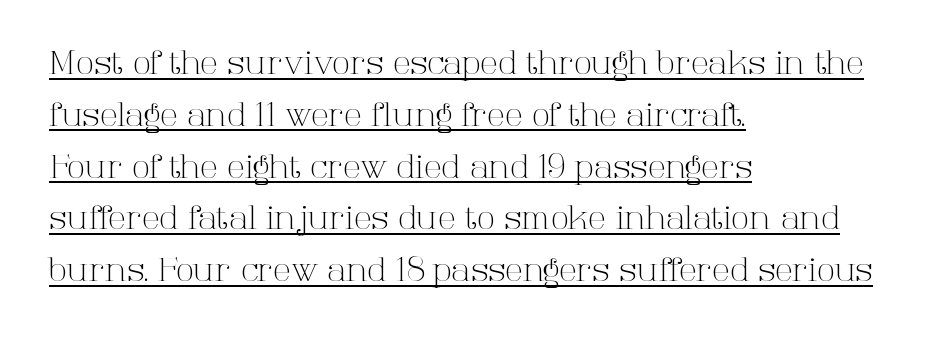
The image shows 33 px light serif type, upright; set left-aligned, normal line spacing (1.57x), normal letter spacing, underlined; high stroke contrast and a medium x-height.
